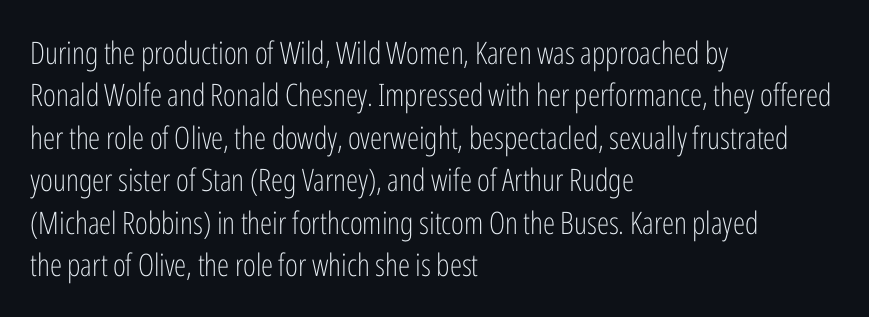
Q: Is the text bold? A: No.
Q: Is the text italic (slanted)? A: No, it is upright.
Q: Is the typeface a serif or a sans-serif typeface? A: Sans-serif.
Q: Is the text underlined? A: No.
Q: How is the paragraph aligned? A: Left-aligned.
Q: Is the spacing between letters normal or unusually wide? A: Normal.
Q: Is the spacing between lines tight, normal or loose? A: Normal.
Q: Width (condensed, normal, or wide)? A: Condensed.
Q: Stroke contrast? A: Low.
Q: x-height? A: Medium.
Q: Monospaced? A: No.
